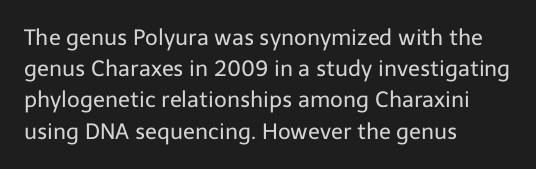
{"italic": "no", "bold": "no", "underline": "no", "align": "left", "line_spacing": "normal", "line_spacing_ratio": 1.42, "letter_spacing": "normal", "letter_spacing_em": 0.0, "glyph_px": 22}
